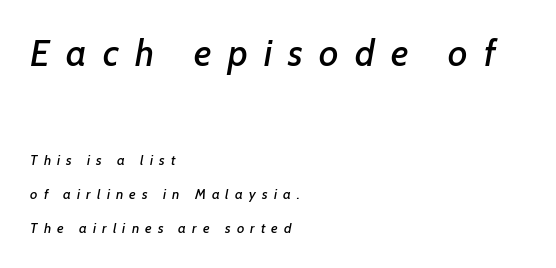
The vertical gap from one line to the next is large. You get the large type first, then a drop to smaller type. The compositor pushed each line to the left boundary. Observe the wide spacing: letters keep a clear distance from each other. A typesetter would call this proportional, since set widths differ per character. The specimen reads as italic at a glance.
